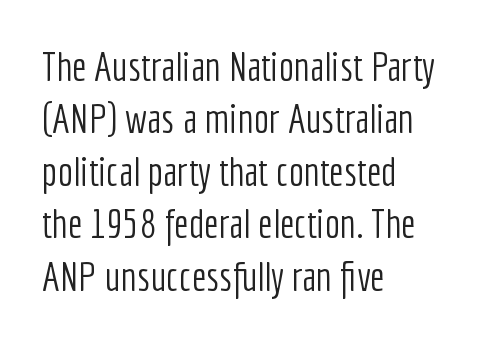
Casual observation: everything's shoved over to the left. Heaviness? Minimal to ordinary, like unemphasized prose. In terms of letterform style, serifs are entirely absent. The strip under each line holds only bare page.
